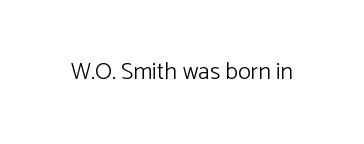
The image shows 24 px text type, upright; set normal letter spacing, not underlined.
